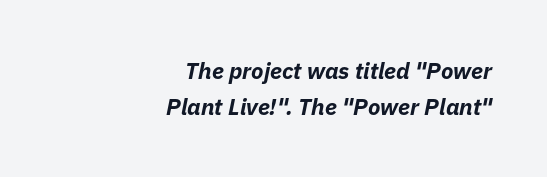
The image shows 23 px bold type, italic (leaning right); set right-aligned, normal line spacing (1.56x), normal letter spacing, not underlined.
